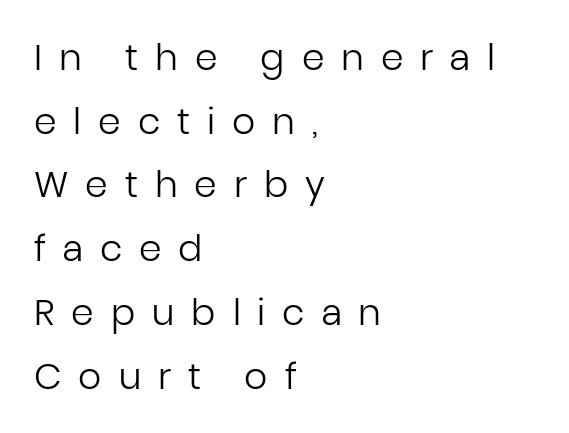
Q: Is the text bold? A: No.
Q: Is the text italic (slanted)? A: No, it is upright.
Q: Is the typeface a serif or a sans-serif typeface? A: Sans-serif.
Q: Is the text underlined? A: No.
Q: How is the paragraph aligned? A: Left-aligned.
Q: Is the spacing between letters normal or unusually wide? A: Unusually wide.
Q: Width (condensed, normal, or wide)? A: Normal.
Q: Stroke contrast? A: Low.
Q: x-height? A: Medium.
Q: Monospaced? A: No.
